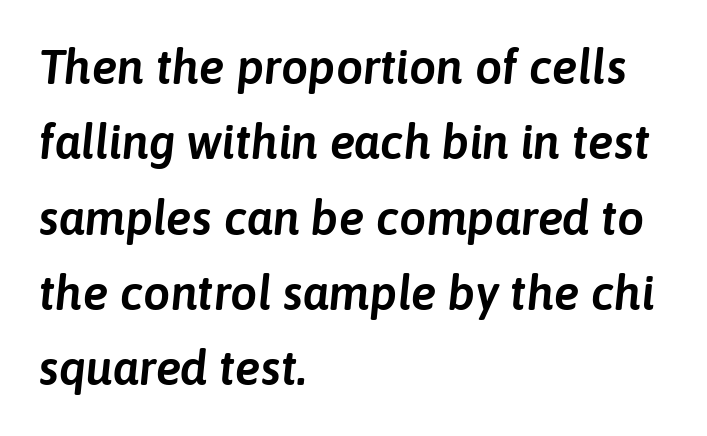
The image shows 48 px text type, italic (leaning right); set left-aligned, normal line spacing (1.57x), normal letter spacing, not underlined; low stroke contrast and a medium x-height.
